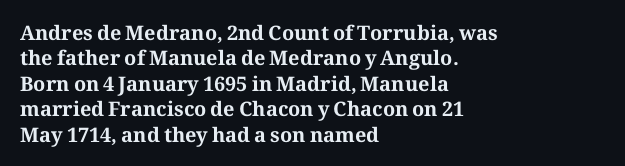
The image shows 20 px bold type, upright; set left-aligned, normal line spacing (1.27x), normal letter spacing, not underlined.
